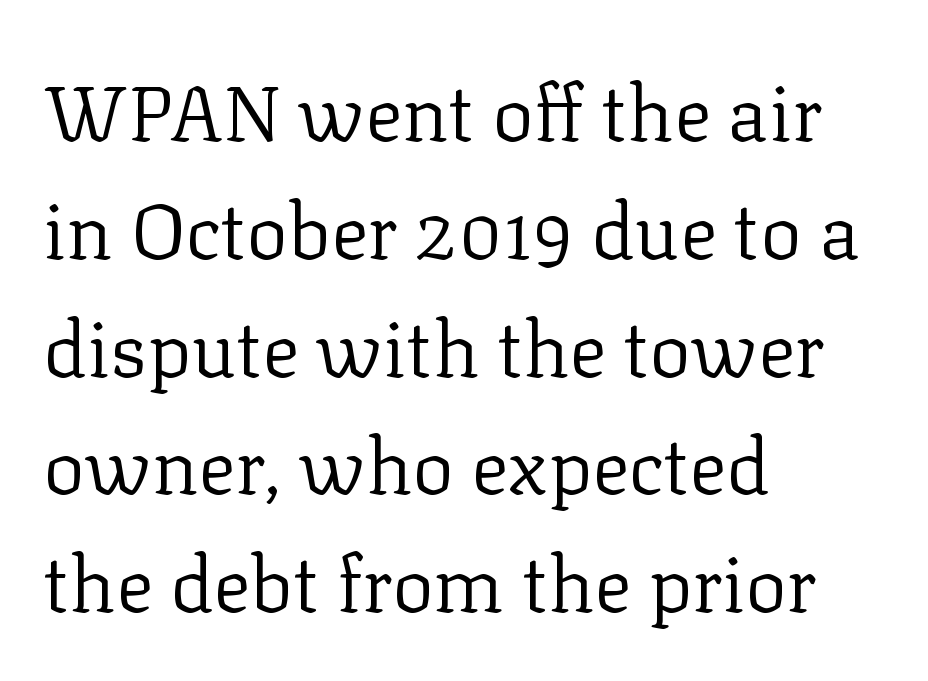
The glyphs in this specimen are seriffed. The space directly below the letters is spotless. Posture: upright roman. Think standard paragraph weight, or any step lighter than that. A classic flush-left, rag-right setting is used for this passage.
